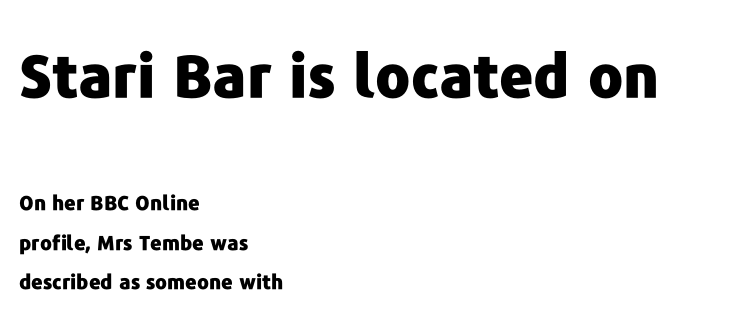
{"serif": "no", "italic": "no", "bold": "yes", "weight": "heavy", "width": "normal", "stroke_contrast": "low", "x_height": "medium", "monospaced": "no", "underline": "no", "align": "left", "line_spacing": "loose", "line_spacing_ratio": 1.98, "letter_spacing": "normal", "letter_spacing_em": 0.0, "larger_block": "first", "size_ratio": 2.95, "glyph_px": 59}
